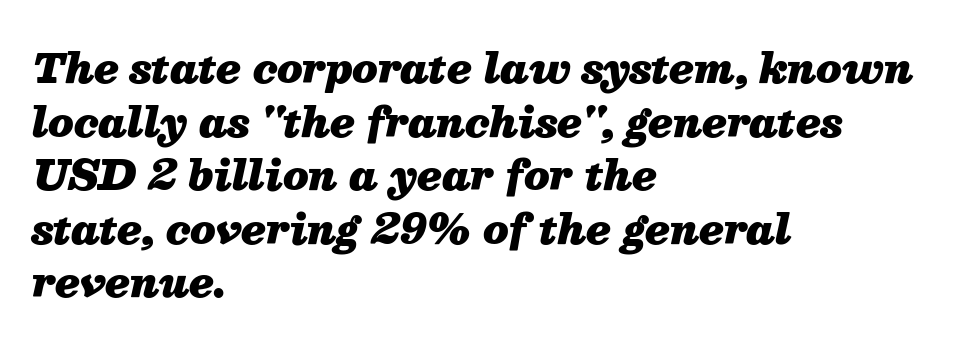
The image shows 40 px heavy type, italic (leaning right); set left-aligned, normal line spacing (1.34x), normal letter spacing, not underlined; medium stroke contrast and a medium x-height.
